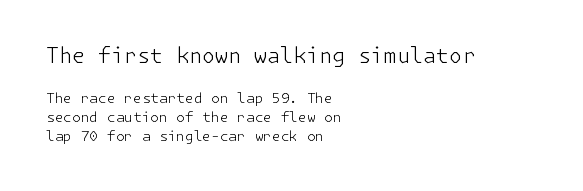
Q: Is the text bold? A: No.
Q: Is the text italic (slanted)? A: No, it is upright.
Q: Is the text underlined? A: No.
Q: How is the paragraph aligned? A: Left-aligned.
Q: Is the spacing between letters normal or unusually wide? A: Normal.
Q: Is the spacing between lines tight, normal or loose? A: Normal.
Q: Which block of text is set in a larger size, the first (top) or the second (bottom)? A: The first (top) one.
